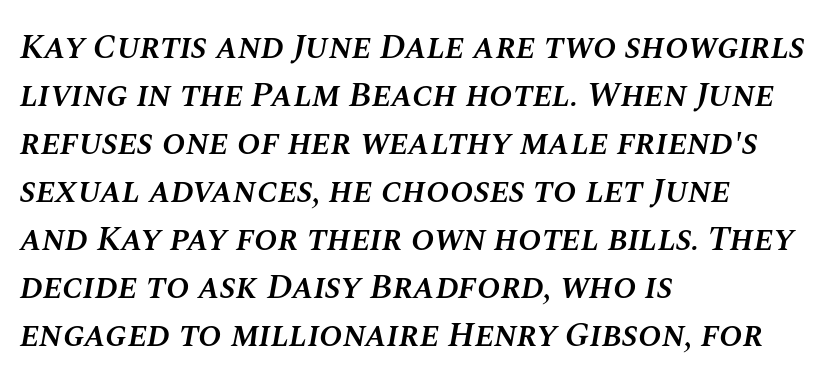
The image shows 35 px semibold type, italic (leaning right); set left-aligned, normal line spacing (1.37x), normal letter spacing, not underlined; medium stroke contrast and a large x-height.
